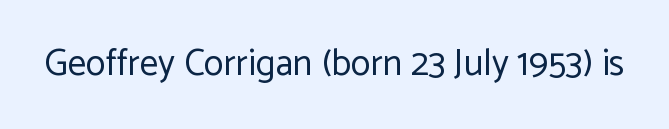
{"serif": "no", "italic": "no", "bold": "no", "weight": "regular", "width": "normal", "stroke_contrast": "low", "x_height": "medium", "monospaced": "no", "underline": "no", "letter_spacing": "normal", "letter_spacing_em": 0.0, "glyph_px": 37}
